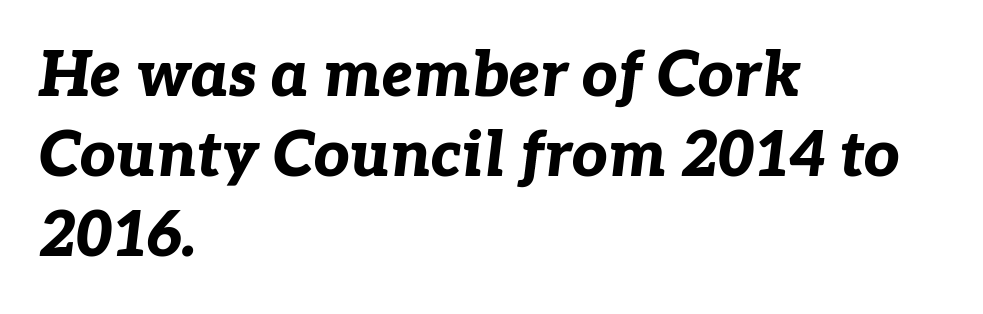
The image shows 62 px bold type, italic (leaning right); set left-aligned, normal line spacing (1.29x), normal letter spacing, not underlined; low stroke contrast and a medium x-height.
